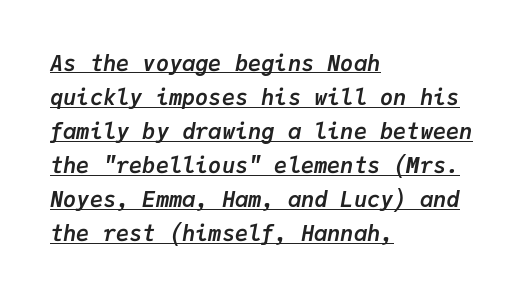
The lettering tilts uniformly, giving the passage an italic look. The rendered words wear a rule along their underside. Is there much room between lines? A standard amount, neither cramped nor airy. Line beginnings align vertically; line endings do not. Nothing unusual about the tracking: characters are spaced as the font intends. These lines carry a lot of weight — the face is fully bold.
